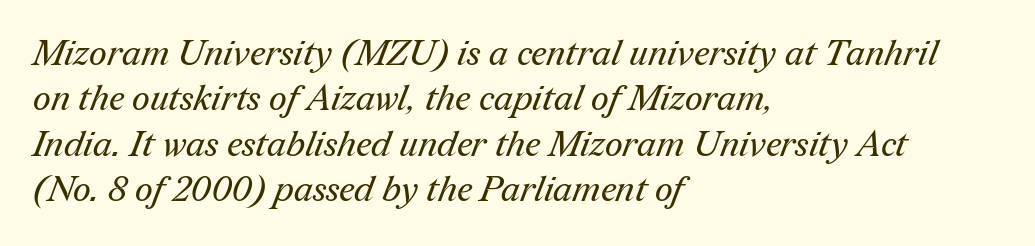
The image shows 35 px regular-weight serif type; set left-aligned, normal line spacing (1.3x), normal letter spacing, not underlined; medium stroke contrast and a medium x-height.
